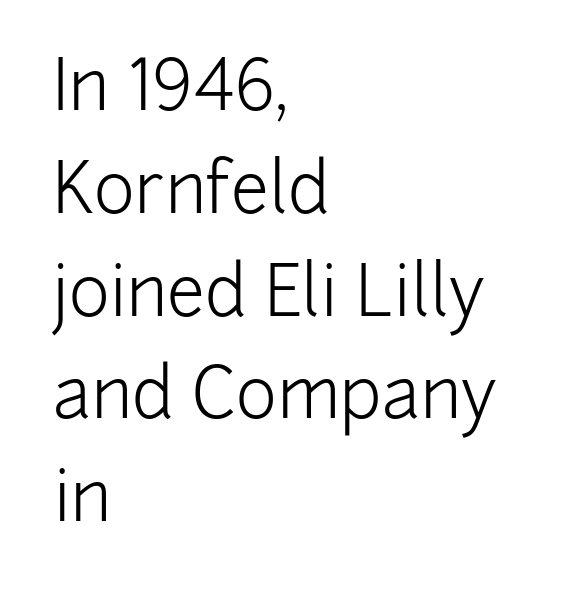
Q: Is the text bold? A: No.
Q: Is the text italic (slanted)? A: No, it is upright.
Q: Is the typeface a serif or a sans-serif typeface? A: Sans-serif.
Q: Is the text underlined? A: No.
Q: How is the paragraph aligned? A: Left-aligned.
Q: Is the spacing between letters normal or unusually wide? A: Normal.
Q: Is the spacing between lines tight, normal or loose? A: Normal.
Q: Width (condensed, normal, or wide)? A: Normal.
Q: Stroke contrast? A: Low.
Q: x-height? A: Medium.
Q: Monospaced? A: No.
